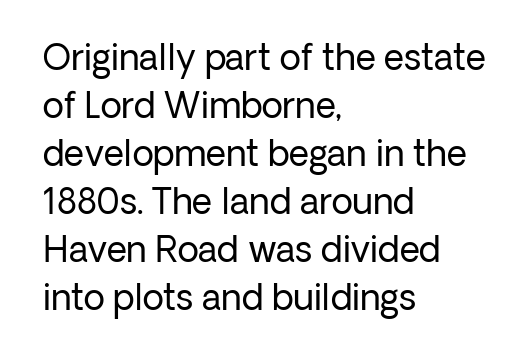
The image shows 35 px regular-weight sans-serif type, upright; set left-aligned, normal line spacing (1.37x), normal letter spacing, not underlined; low stroke contrast and a medium x-height.
